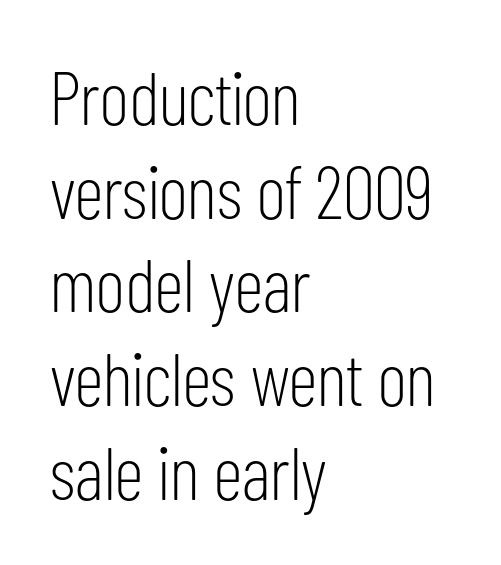
{"serif": "no", "italic": "no", "bold": "no", "weight": "light", "width": "condensed", "stroke_contrast": "low", "x_height": "medium", "monospaced": "no", "underline": "no", "align": "left", "line_spacing": "normal", "line_spacing_ratio": 1.25, "letter_spacing": "normal", "letter_spacing_em": 0.0, "glyph_px": 75}
